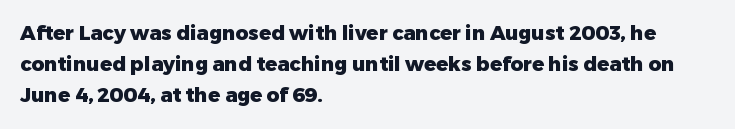
The image shows 20 px bold type, upright; set left-aligned, normal line spacing (1.56x), normal letter spacing, not underlined.
